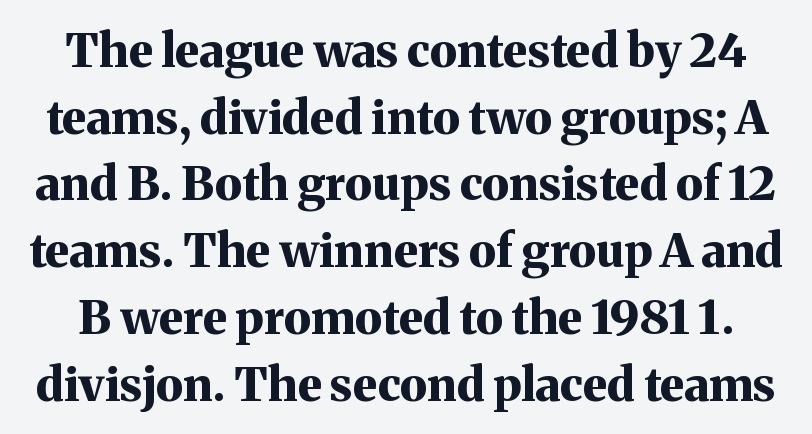
{"serif": "yes", "italic": "no", "bold": "yes", "weight": "bold", "width": "normal", "stroke_contrast": "medium", "x_height": "medium", "monospaced": "no", "underline": "no", "line_spacing": "normal", "line_spacing_ratio": 1.42, "letter_spacing": "normal", "letter_spacing_em": 0.0, "glyph_px": 47}
